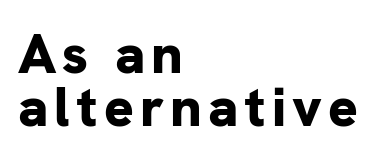
{"serif": "no", "italic": "no", "bold": "yes", "weight": "bold", "width": "normal", "stroke_contrast": "low", "x_height": "medium", "monospaced": "no", "underline": "no", "align": "left", "line_spacing": "tight", "line_spacing_ratio": 0.96, "glyph_px": 55}
